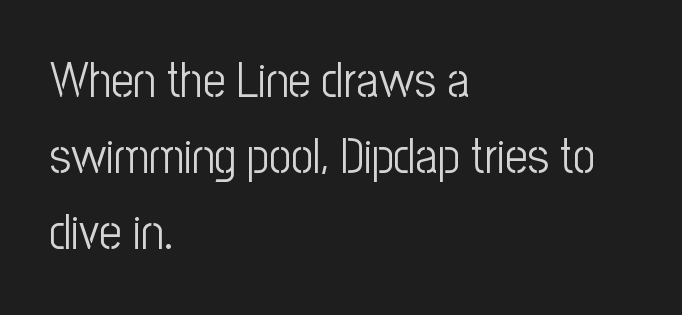
Q: Is the text bold? A: No.
Q: Is the text italic (slanted)? A: No, it is upright.
Q: Is the typeface a serif or a sans-serif typeface? A: Sans-serif.
Q: Is the text underlined? A: No.
Q: How is the paragraph aligned? A: Left-aligned.
Q: Is the spacing between letters normal or unusually wide? A: Normal.
Q: Is the spacing between lines tight, normal or loose? A: Normal.
Q: Width (condensed, normal, or wide)? A: Condensed.
Q: Stroke contrast? A: Low.
Q: x-height? A: Medium.
Q: Monospaced? A: No.
